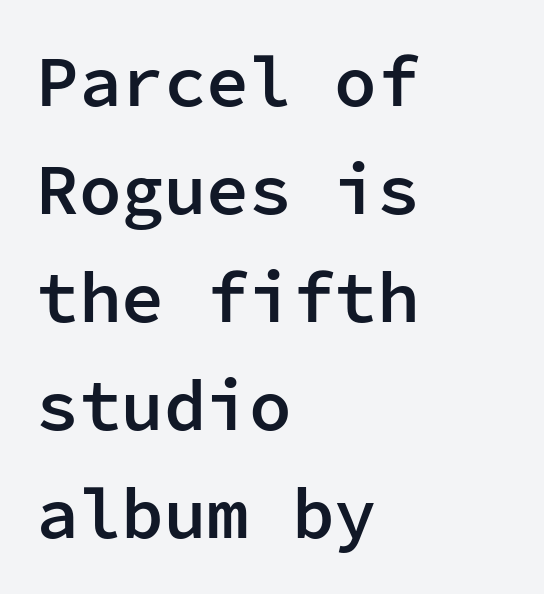
{"serif": "no", "italic": "no", "bold": "semi", "weight": "semibold", "width": "normal", "stroke_contrast": "low", "x_height": "medium", "monospaced": "yes", "underline": "no", "align": "left", "line_spacing": "normal", "line_spacing_ratio": 1.52, "letter_spacing": "normal", "letter_spacing_em": 0.0, "glyph_px": 71}
